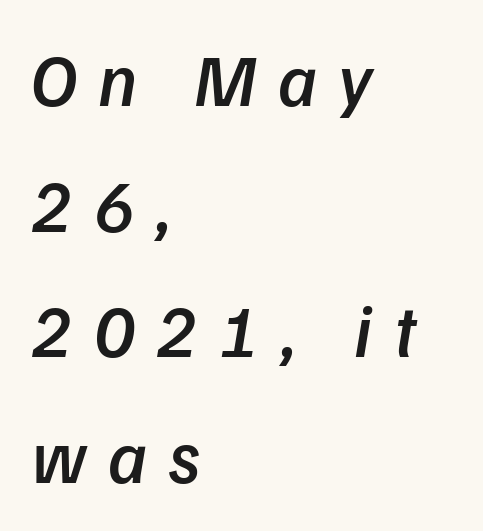
Q: Is the text bold? A: Semi-bold.
Q: Is the typeface a serif or a sans-serif typeface? A: Sans-serif.
Q: Is the text underlined? A: No.
Q: How is the paragraph aligned? A: Left-aligned.
Q: Is the spacing between letters normal or unusually wide? A: Unusually wide.
Q: Width (condensed, normal, or wide)? A: Normal.
Q: Stroke contrast? A: Low.
Q: x-height? A: Medium.
Q: Monospaced? A: No.
